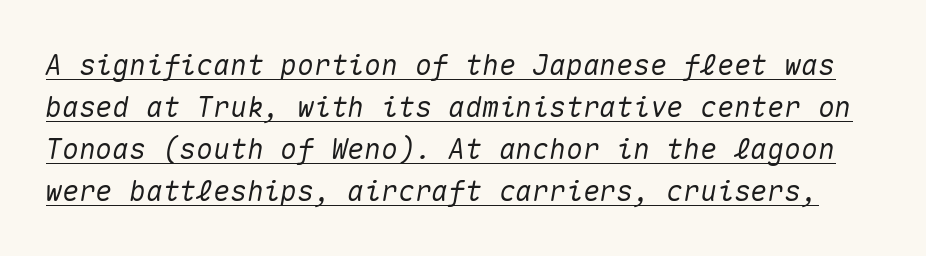
{"italic": "yes", "lean": "right", "slant_degrees": 10, "width": "normal", "stroke_contrast": "medium", "x_height": "medium", "monospaced": "yes", "underline": "yes", "line_spacing": "normal", "line_spacing_ratio": 1.5, "letter_spacing": "normal", "letter_spacing_em": 0.0, "glyph_px": 28}
